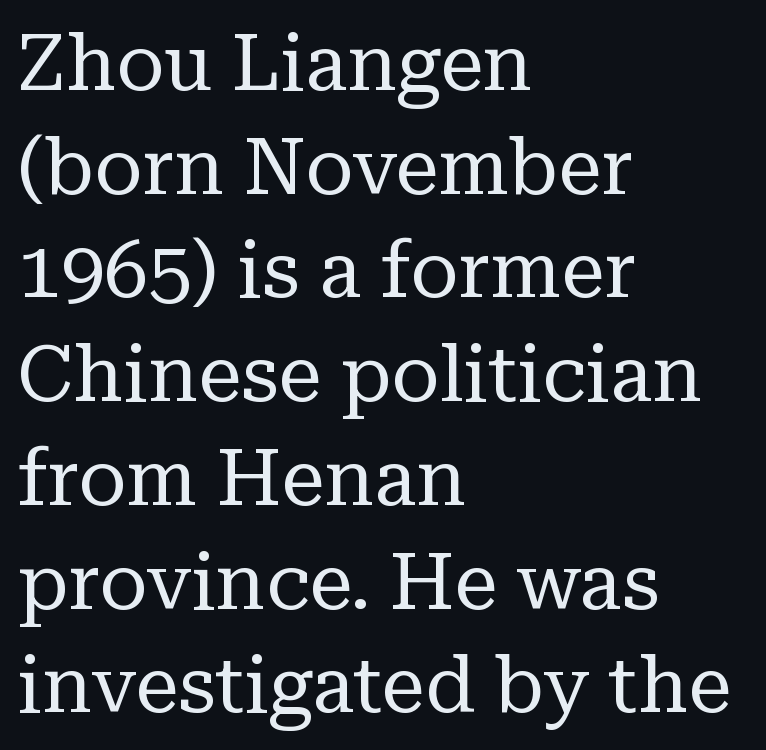
The image shows 78 px regular-weight serif type, upright; set left-aligned, normal line spacing (1.33x), normal letter spacing, not underlined; low stroke contrast and a medium x-height.
